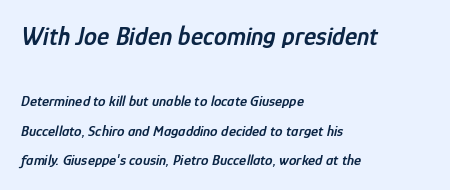
The image shows 26 px text type, italic (leaning right); set left-aligned, loose line spacing (1.95x), normal letter spacing, not underlined; the first (top) block is 1.73x larger.
